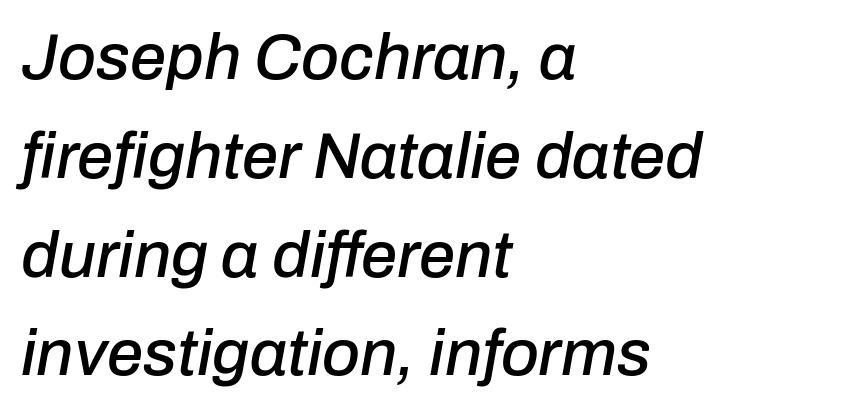
The image shows 65 px text type, italic (leaning right); set left-aligned, normal line spacing (1.52x), normal letter spacing, not underlined; low stroke contrast and a medium x-height.
